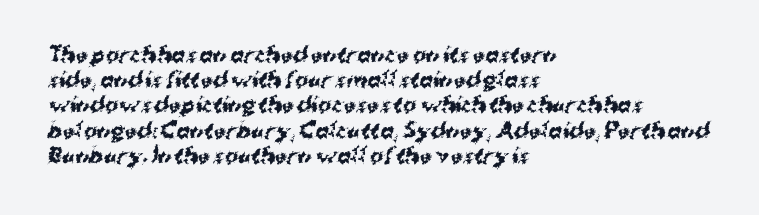
Q: Is the text bold? A: Yes.
Q: Is the text underlined? A: No.
Q: How is the paragraph aligned? A: Left-aligned.
Q: Is the spacing between letters normal or unusually wide? A: Normal.
Q: Is the spacing between lines tight, normal or loose? A: Normal.
